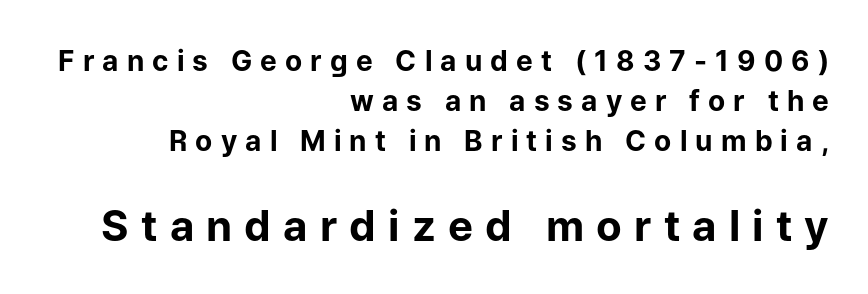
The image shows 42 px bold sans-serif type, upright; set right-aligned, normal line spacing (1.43x), unusually wide letter spacing (+0.29 em), not underlined; the second (bottom) block is 1.5x larger; low stroke contrast and a medium x-height.
